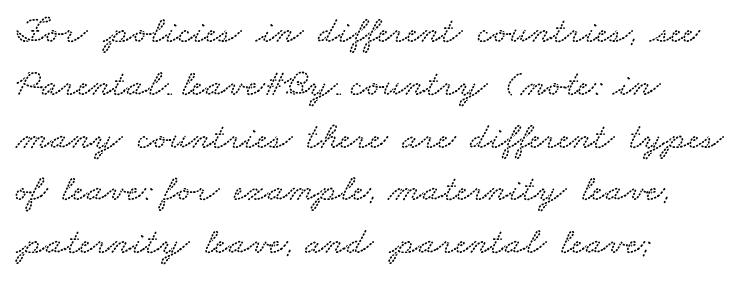
Q: Is the text underlined? A: No.
Q: How is the paragraph aligned? A: Left-aligned.
Q: Is the spacing between letters normal or unusually wide? A: Normal.
Q: Is the spacing between lines tight, normal or loose? A: Normal.
Q: Width (condensed, normal, or wide)? A: Wide.
Q: Stroke contrast? A: Low.
Q: x-height? A: Small.
Q: Monospaced? A: No.
